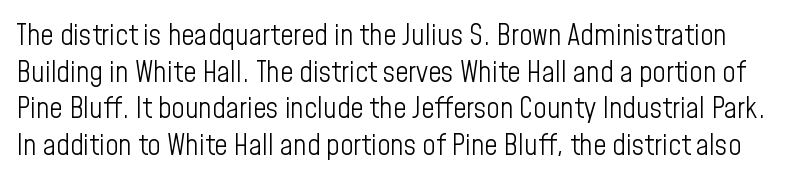
The image shows 29 px light, condensed sans-serif type, upright; set normal line spacing (1.26x), normal letter spacing, not underlined; low stroke contrast and a medium x-height.
